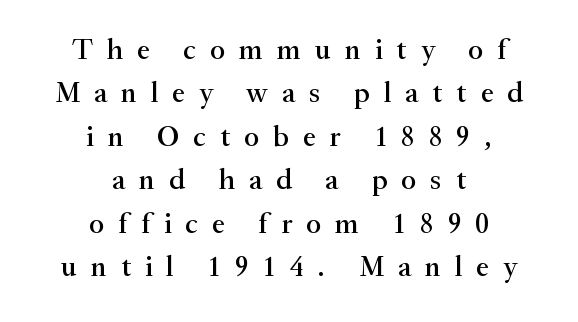
Regarding serifs, this sample has them. Characters follow at a spacing far wider than the type designer built in. These lines are rendered in a variable-pitch font. Does the lettering tilt? It doesn't — this is upright. Is the block centered? Yes — each line is placed symmetrically about the middle.
